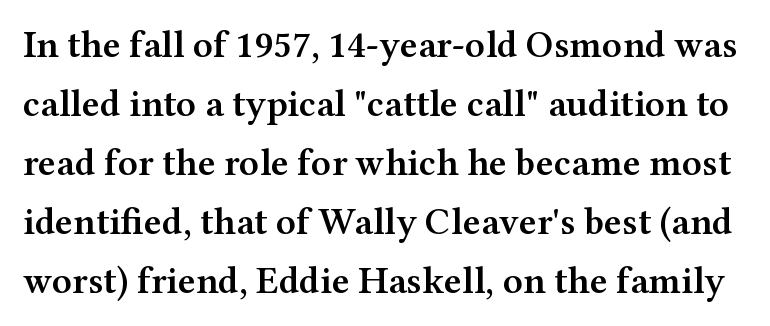
The image shows 38 px semibold, wide serif type, upright; set normal line spacing (1.55x), normal letter spacing, not underlined; medium stroke contrast and a medium x-height.
